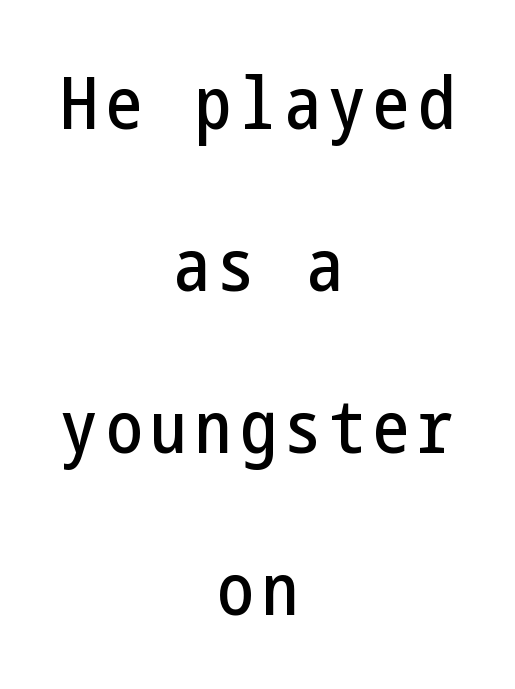
The image shows 72 px condensed sans-serif type, upright; set centered, loose line spacing (2.25x), not underlined; low stroke contrast and a medium x-height.
